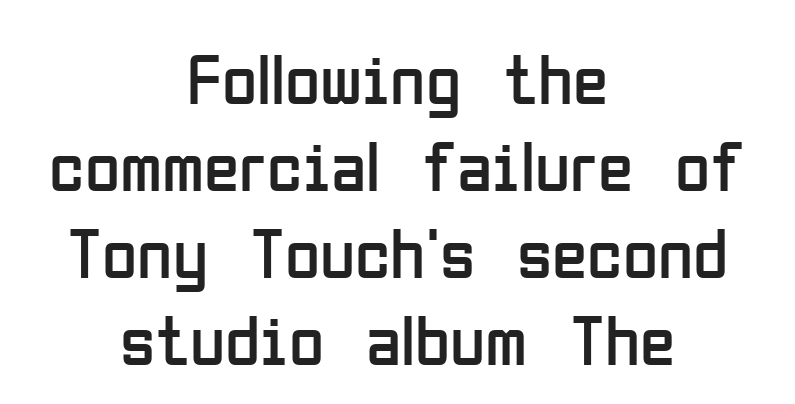
The image shows 72 px regular-weight, condensed sans-serif type, upright; set centered, line spacing 1.21x, normal letter spacing, not underlined; low stroke contrast and a medium x-height.
